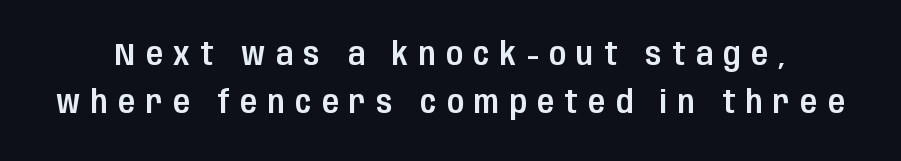
{"serif": "no", "italic": "no", "width": "condensed", "stroke_contrast": "low", "x_height": "large", "monospaced": "no", "underline": "no", "line_spacing": "normal", "line_spacing_ratio": 1.54, "letter_spacing": "wide", "letter_spacing_em": 0.34, "glyph_px": 31}
